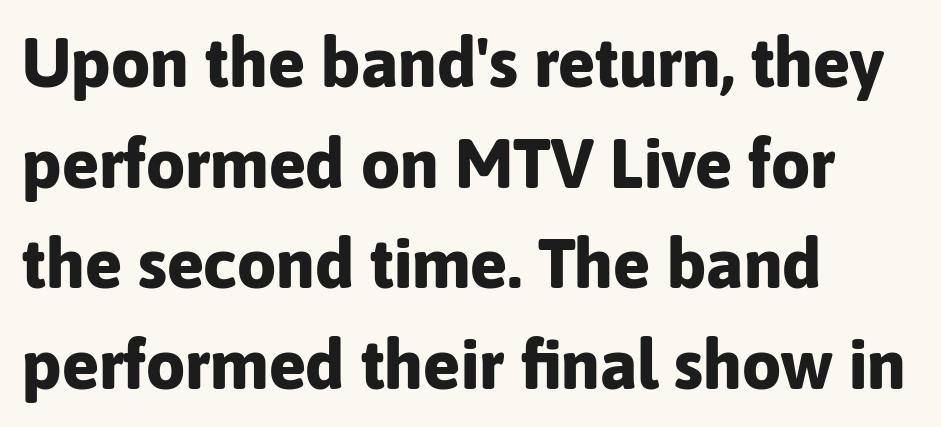
When letters stand straight like this, we call the style roman or upright. Nothing sits at the stroke ends, so this counts as sans-serif. The rendering uses a bold face; every stroke is thick and dark. Each line starts at the same left margin while the right side varies. Leading matches the norm, producing a regular column. What stands out about the letter spacing? Nothing — it is the standard amount.
